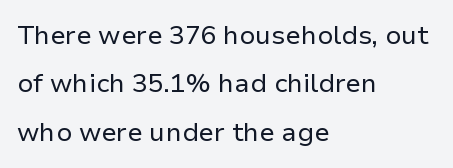
The image shows 26 px text type, upright; set left-aligned, line spacing 1.86x, normal letter spacing, not underlined.
